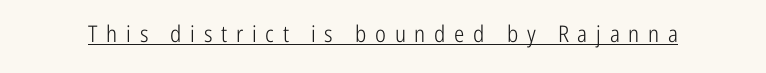
{"italic": "no", "bold": "no", "underline": "yes", "letter_spacing": "wide", "letter_spacing_em": 0.38, "glyph_px": 23}
